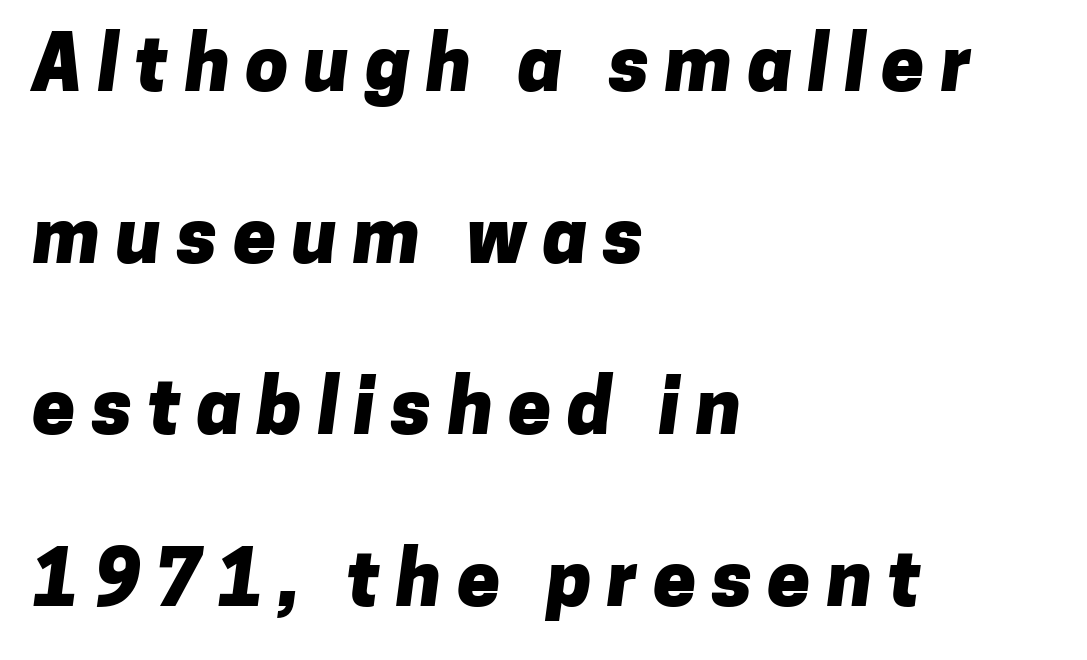
The image shows 77 px heavy sans-serif type; set left-aligned, loose line spacing (2.23x), unusually wide letter spacing (+0.2 em), not underlined; low stroke contrast and a medium x-height.
